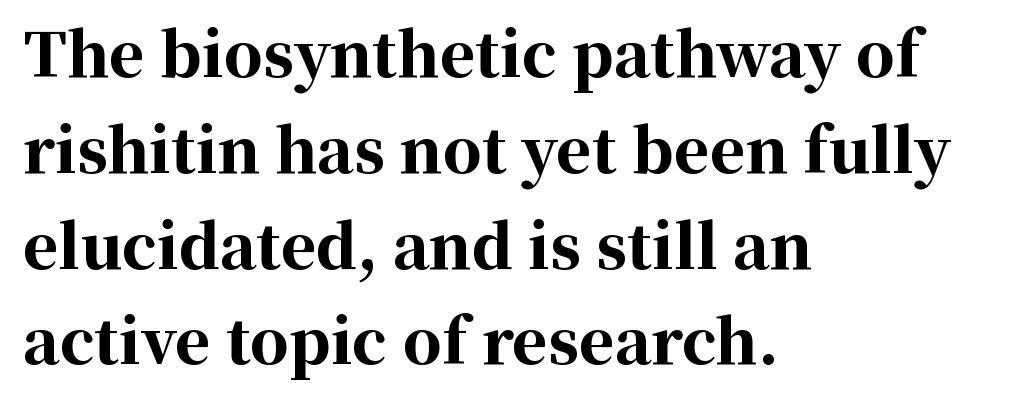
Q: Is the text bold? A: Yes.
Q: Is the text italic (slanted)? A: No, it is upright.
Q: Is the typeface a serif or a sans-serif typeface? A: Serif.
Q: Is the text underlined? A: No.
Q: How is the paragraph aligned? A: Left-aligned.
Q: Is the spacing between letters normal or unusually wide? A: Normal.
Q: Is the spacing between lines tight, normal or loose? A: Normal.
Q: Width (condensed, normal, or wide)? A: Normal.
Q: Stroke contrast? A: High.
Q: x-height? A: Medium.
Q: Monospaced? A: No.
